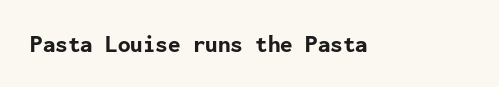
The image shows 25 px bold type, upright; set normal letter spacing, not underlined.
